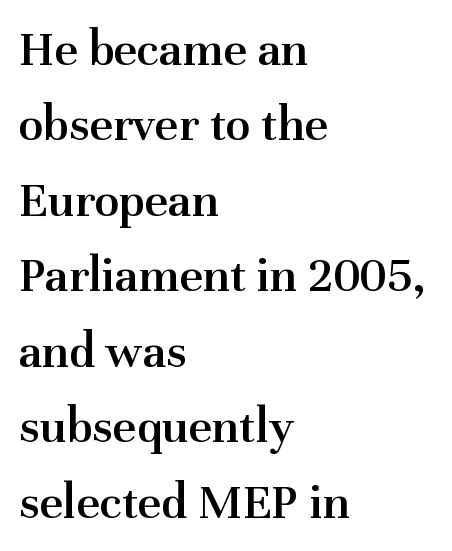
Q: Is the text bold? A: Semi-bold.
Q: Is the text italic (slanted)? A: No, it is upright.
Q: Is the typeface a serif or a sans-serif typeface? A: Serif.
Q: Is the text underlined? A: No.
Q: How is the paragraph aligned? A: Left-aligned.
Q: Is the spacing between letters normal or unusually wide? A: Normal.
Q: Is the spacing between lines tight, normal or loose? A: Normal.
Q: Width (condensed, normal, or wide)? A: Normal.
Q: Stroke contrast? A: Medium.
Q: x-height? A: Medium.
Q: Monospaced? A: No.
